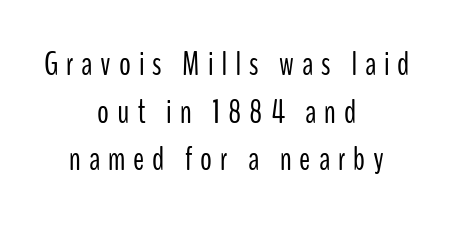
Q: Is the text bold? A: No.
Q: Is the text italic (slanted)? A: No, it is upright.
Q: Is the typeface a serif or a sans-serif typeface? A: Sans-serif.
Q: Is the text underlined? A: No.
Q: How is the paragraph aligned? A: Centered.
Q: Is the spacing between letters normal or unusually wide? A: Unusually wide.
Q: Is the spacing between lines tight, normal or loose? A: Normal.
Q: Width (condensed, normal, or wide)? A: Condensed.
Q: Stroke contrast? A: Low.
Q: x-height? A: Medium.
Q: Monospaced? A: No.
